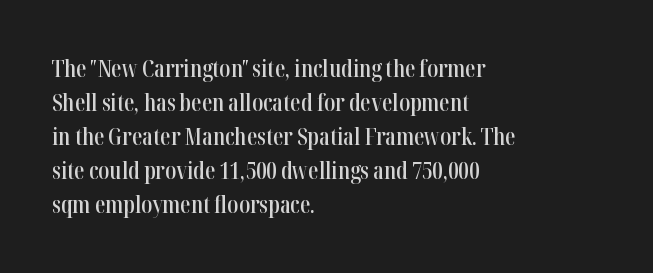
The image shows 23 px text type, upright; set left-aligned, normal line spacing (1.48x), normal letter spacing, not underlined.
